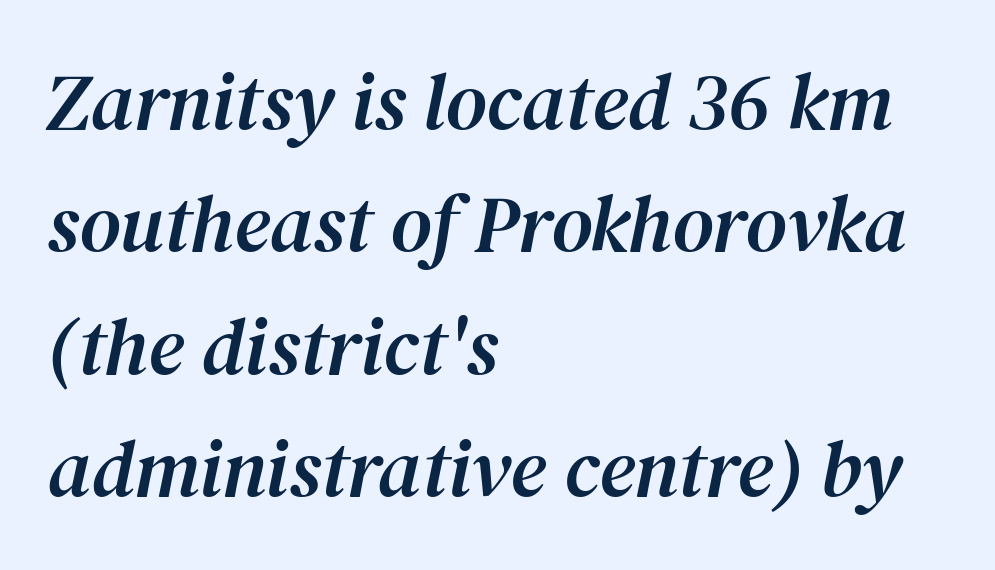
Q: Is the text italic (slanted)? A: Yes, it leans right by about 12 degrees.
Q: Is the typeface a serif or a sans-serif typeface? A: Serif.
Q: Is the text underlined? A: No.
Q: How is the paragraph aligned? A: Left-aligned.
Q: Is the spacing between letters normal or unusually wide? A: Normal.
Q: Is the spacing between lines tight, normal or loose? A: Normal.
Q: Width (condensed, normal, or wide)? A: Normal.
Q: Stroke contrast? A: Medium.
Q: x-height? A: Medium.
Q: Monospaced? A: No.
